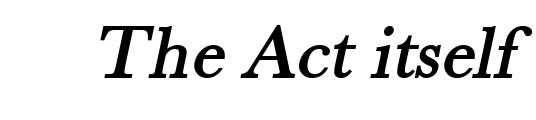
{"serif": "yes", "width": "normal", "stroke_contrast": "medium", "x_height": "small", "monospaced": "no", "underline": "no", "letter_spacing": "normal", "letter_spacing_em": 0.0, "glyph_px": 80}
